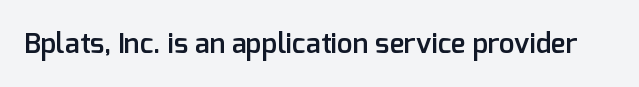
Q: Is the text bold? A: Semi-bold.
Q: Is the text italic (slanted)? A: No, it is upright.
Q: Is the typeface a serif or a sans-serif typeface? A: Sans-serif.
Q: Is the text underlined? A: No.
Q: Is the spacing between letters normal or unusually wide? A: Normal.
Q: Width (condensed, normal, or wide)? A: Normal.
Q: Stroke contrast? A: Low.
Q: x-height? A: Medium.
Q: Monospaced? A: No.
